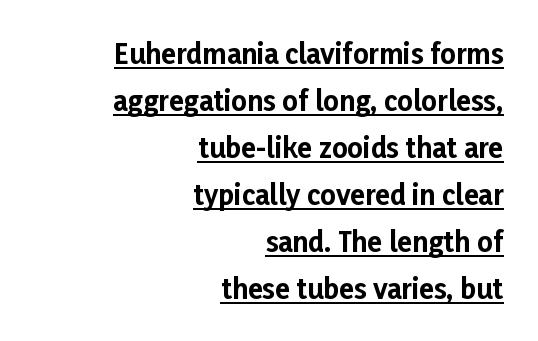
Q: Is the text bold? A: Yes.
Q: Is the text italic (slanted)? A: No, it is upright.
Q: Is the text underlined? A: Yes.
Q: How is the paragraph aligned? A: Right-aligned.
Q: Is the spacing between letters normal or unusually wide? A: Normal.
